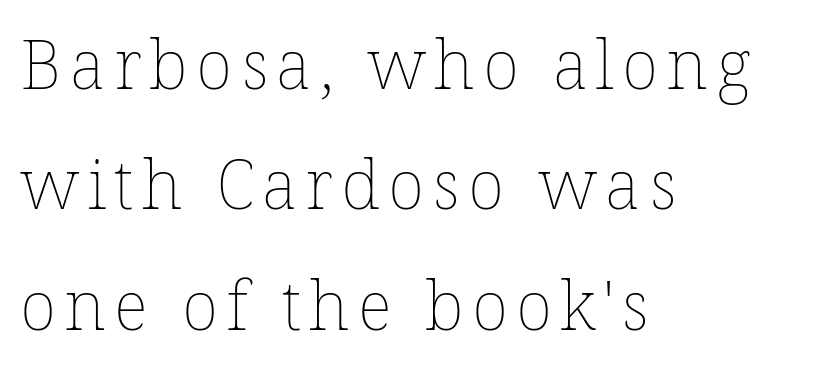
{"italic": "no", "bold": "no", "weight": "thin", "width": "normal", "stroke_contrast": "low", "x_height": "medium", "monospaced": "no", "underline": "no", "align": "left", "line_spacing_ratio": 1.77, "glyph_px": 68}
